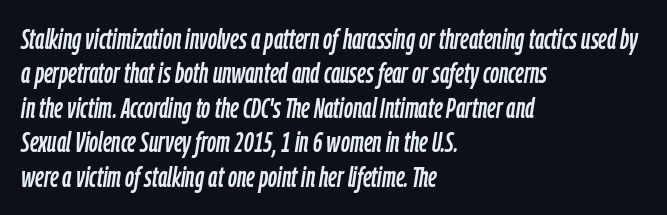
Look at the tracking — it's just the regular setting, nothing added. Descender tails drop into unmarked territory. Character widths vary here, with narrow letters taking less room than wide ones. Left-aligned paragraph, ragged on the right. Slanted lettering throughout.
